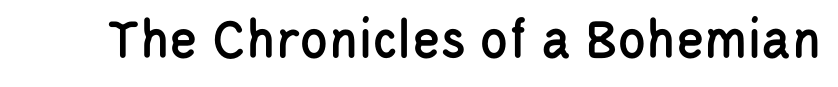
Q: Is the text italic (slanted)? A: No, it is upright.
Q: Is the typeface a serif or a sans-serif typeface? A: Sans-serif.
Q: Is the text underlined? A: No.
Q: Is the spacing between letters normal or unusually wide? A: Normal.
Q: Width (condensed, normal, or wide)? A: Condensed.
Q: Stroke contrast? A: Low.
Q: x-height? A: Large.
Q: Monospaced? A: No.
